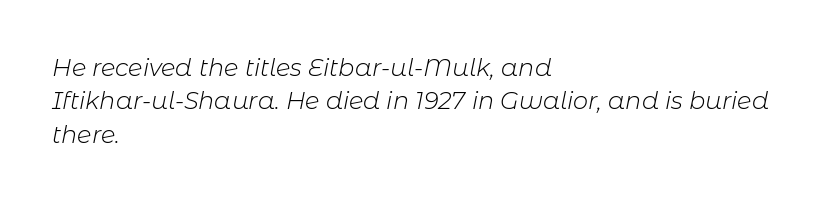
Bare-footed words on every line. What stands out about the letter spacing? Nothing — it is the standard amount. A typesetter would mark this as italic. These lines sit exactly where default settings would place them. Line starts are locked; line ends wander. Weight class: somewhere from thin through regular.
